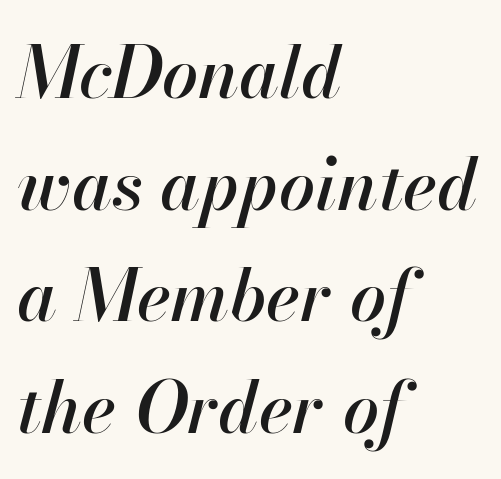
Q: Is the text italic (slanted)? A: Yes, it leans right by about 13 degrees.
Q: Is the text underlined? A: No.
Q: How is the paragraph aligned? A: Left-aligned.
Q: Is the spacing between letters normal or unusually wide? A: Normal.
Q: Is the spacing between lines tight, normal or loose? A: Normal.
Q: Width (condensed, normal, or wide)? A: Normal.
Q: Stroke contrast? A: High.
Q: x-height? A: Small.
Q: Monospaced? A: No.
